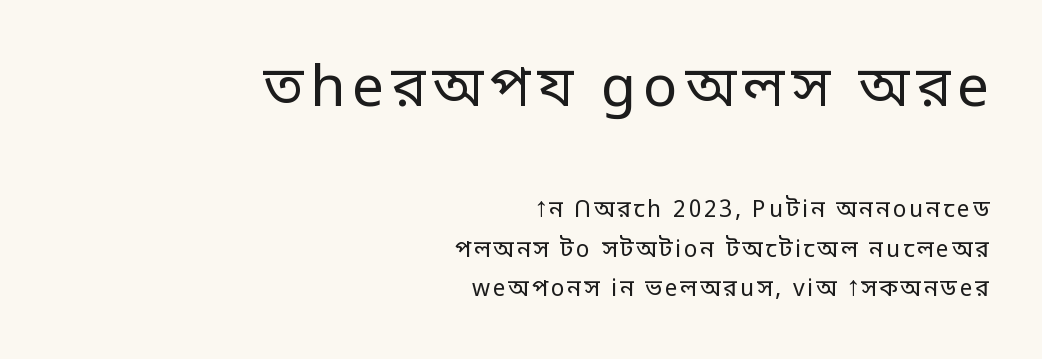
The image shows 57 px regular-weight sans-serif type, upright; set right-aligned, normal line spacing (1.7x), not underlined; the first (top) block is 2.48x larger; low stroke contrast and a large x-height.
